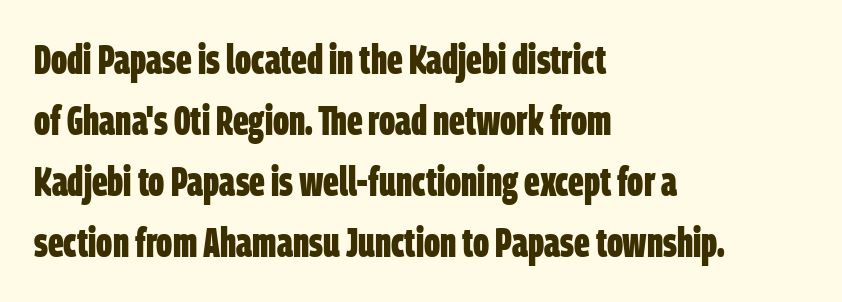
{"serif": "no", "bold": "yes", "weight": "bold", "width": "condensed", "stroke_contrast": "low", "x_height": "large", "monospaced": "no", "underline": "no", "align": "left", "line_spacing": "normal", "line_spacing_ratio": 1.49, "letter_spacing": "normal", "letter_spacing_em": 0.0, "glyph_px": 41}
